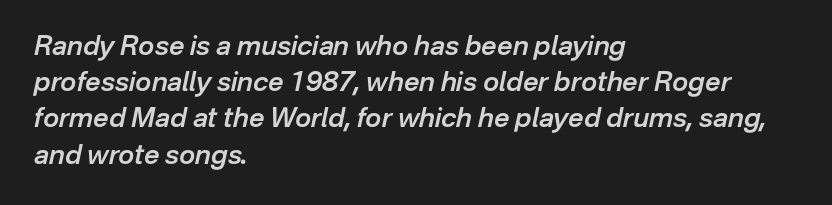
The image shows 27 px text type, italic (leaning right); set left-aligned, normal line spacing (1.34x), normal letter spacing, not underlined.
